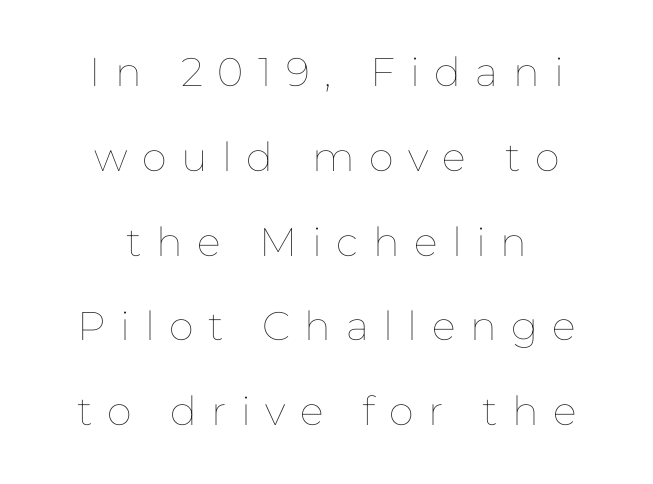
If you folded the block vertically in half, each line would mirror itself in length. This is not heavy type; no bold has been used. Baseline-to-baseline distance is far greater than the letter height. Lines of text with bare space underneath. Look at the tracking — it's clearly loosened, letters drifting apart.
